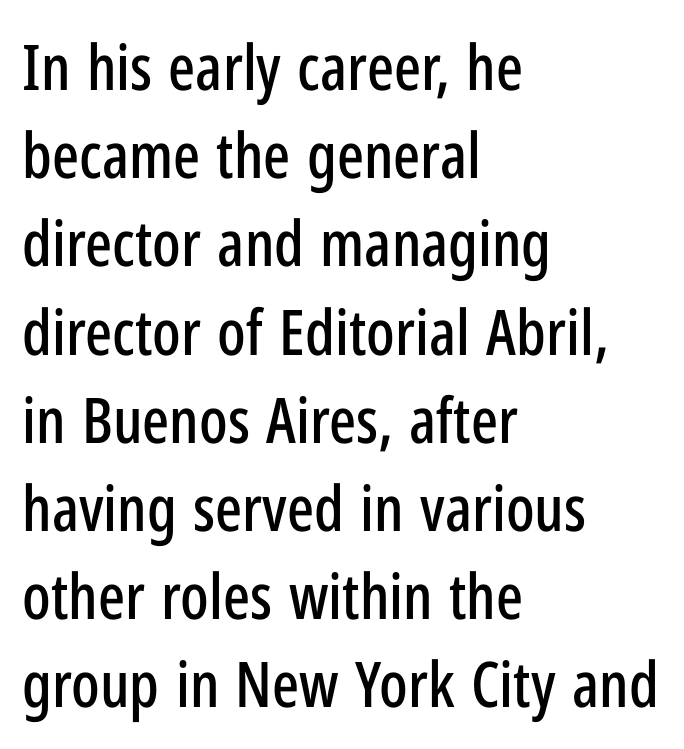
Varying glyph widths throughout — classic text-font behaviour. The ragged edge is on the right, which tells us the setting is flush left. If you drew a line through each stem, it would be perfectly vertical. The rendering uses a moderate line-height, typical for paragraphs. Underline: absent. Regarding serifs, this sample does without them.
